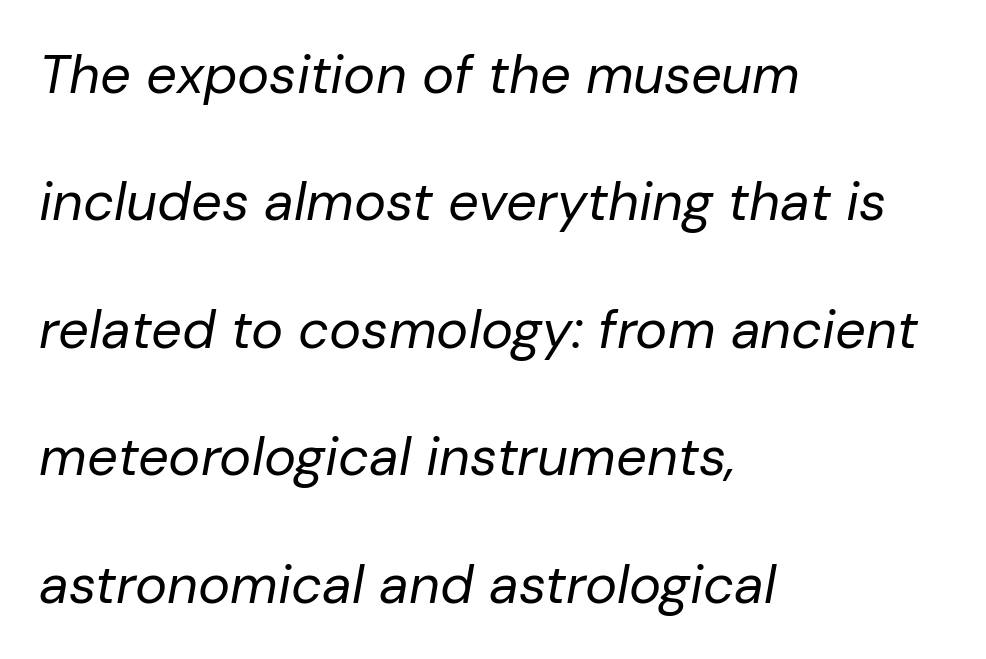
Which margin do the lines hug? The left one — the right edge is uneven. Honestly, the letter spacing is just normal — you wouldn't notice it. Nothing heavy about these letters — not bold at all. Students, observe: this is what heavily led, spacious text looks like. Underlining? Definitely not there. In terms of posture, this sample is oblique.
